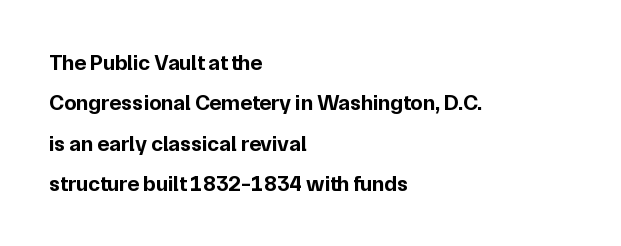
The font's upright variant was chosen for this text. All the whitespace from short lines collects on the right. Anything drawn beneath the words? Only blank space. Standard letterfit; no display-style spreading of the glyphs.
